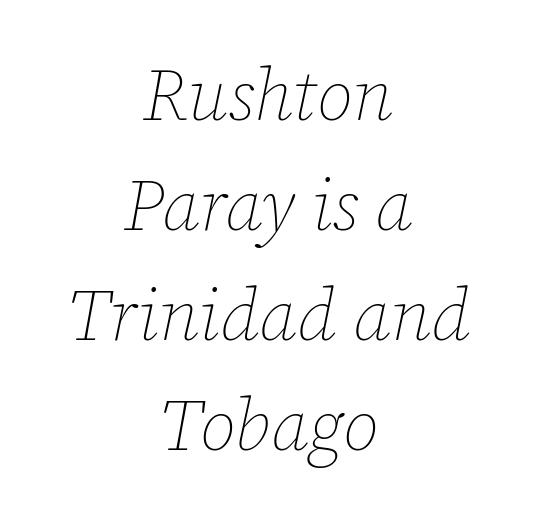
Is the type slanted? Yes — the strokes lean at a clear angle. A typesetter would call this proportional, since set widths differ per character. Spacing between characters is what you'd get straight out of the box. Decoration check: the copy has no underline. In CSS terms this would be text-align: center. The vertical gap from one line to the next is medium.
